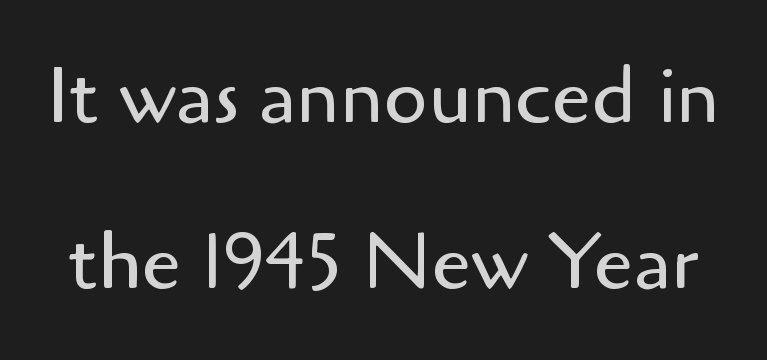
Q: Is the text bold? A: No.
Q: Is the text italic (slanted)? A: No, it is upright.
Q: Is the typeface a serif or a sans-serif typeface? A: Sans-serif.
Q: Is the text underlined? A: No.
Q: Is the spacing between letters normal or unusually wide? A: Normal.
Q: Is the spacing between lines tight, normal or loose? A: Loose.
Q: Width (condensed, normal, or wide)? A: Normal.
Q: Stroke contrast? A: Low.
Q: x-height? A: Small.
Q: Monospaced? A: No.
